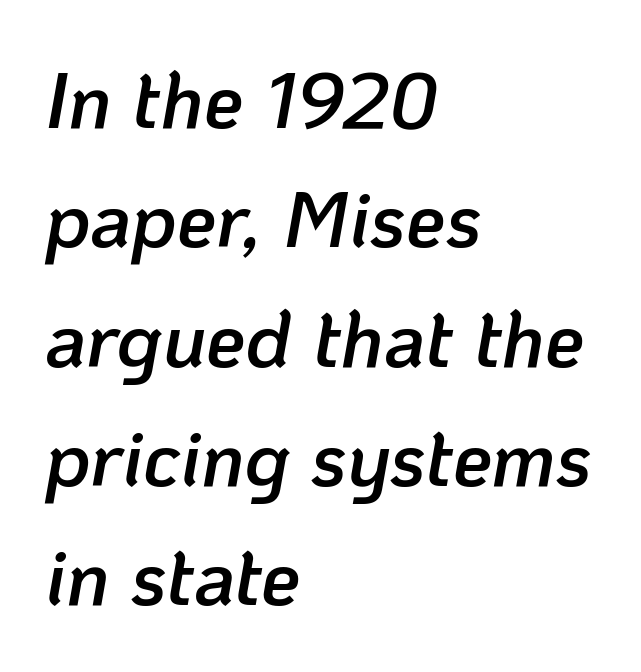
Line beginnings align vertically; line endings do not. These lines are rendered in a variable-pitch font. The gap between lines stays unmarked. Honestly, the letter spacing is just normal — you wouldn't notice it. The axis of the letterforms is tilted away from vertical.
